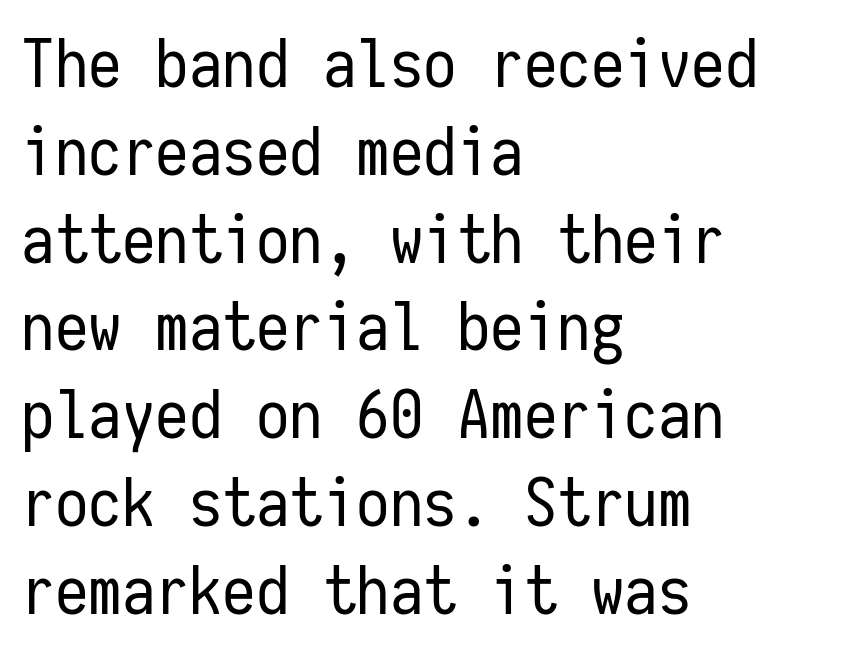
Q: Is the text bold? A: No.
Q: Is the text italic (slanted)? A: No, it is upright.
Q: Is the typeface a serif or a sans-serif typeface? A: Sans-serif.
Q: Is the text underlined? A: No.
Q: How is the paragraph aligned? A: Left-aligned.
Q: Is the spacing between letters normal or unusually wide? A: Normal.
Q: Is the spacing between lines tight, normal or loose? A: Normal.
Q: Width (condensed, normal, or wide)? A: Condensed.
Q: Stroke contrast? A: Low.
Q: x-height? A: Medium.
Q: Monospaced? A: Yes.
